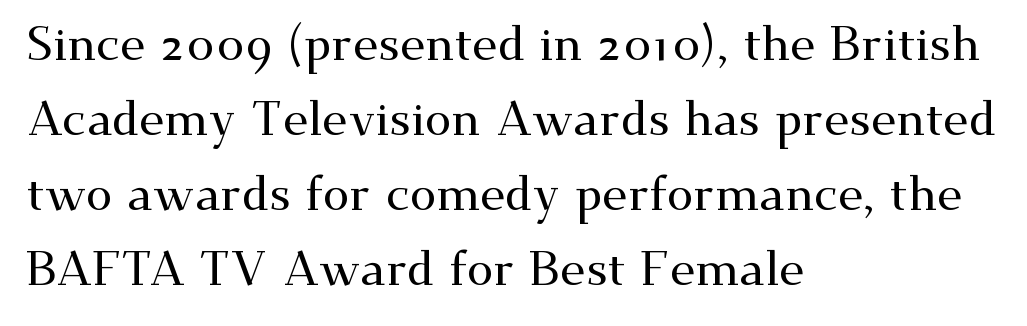
The image shows 48 px wide serif type, upright; set left-aligned, normal line spacing (1.56x), normal letter spacing, not underlined; medium stroke contrast and a small x-height.
